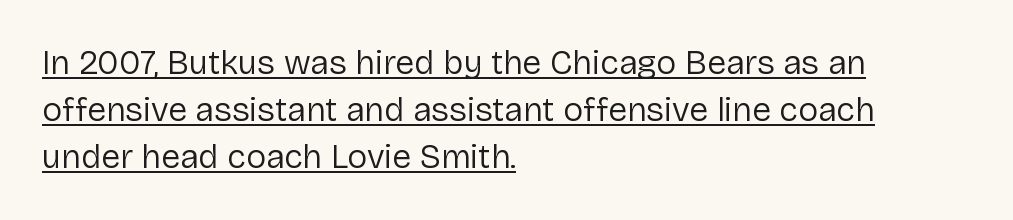
{"serif": "no", "italic": "no", "bold": "no", "weight": "regular", "width": "normal", "stroke_contrast": "low", "x_height": "medium", "monospaced": "no", "underline": "yes", "align": "left", "line_spacing": "normal", "line_spacing_ratio": 1.38, "letter_spacing": "normal", "letter_spacing_em": 0.0, "glyph_px": 34}
